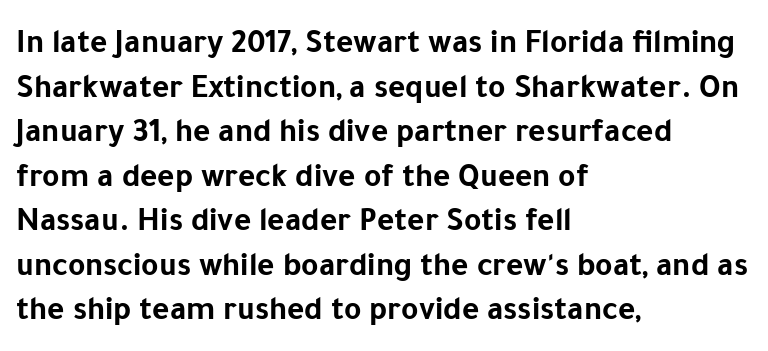
The image shows 33 px bold sans-serif type, upright; set left-aligned, normal line spacing (1.35x), normal letter spacing, not underlined; low stroke contrast and a medium x-height.
